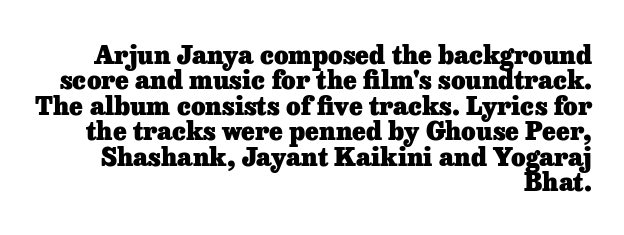
Q: Is the text bold? A: Yes.
Q: Is the text italic (slanted)? A: No, it is upright.
Q: Is the text underlined? A: No.
Q: How is the paragraph aligned? A: Right-aligned.
Q: Is the spacing between letters normal or unusually wide? A: Normal.
Q: Is the spacing between lines tight, normal or loose? A: Tight.
